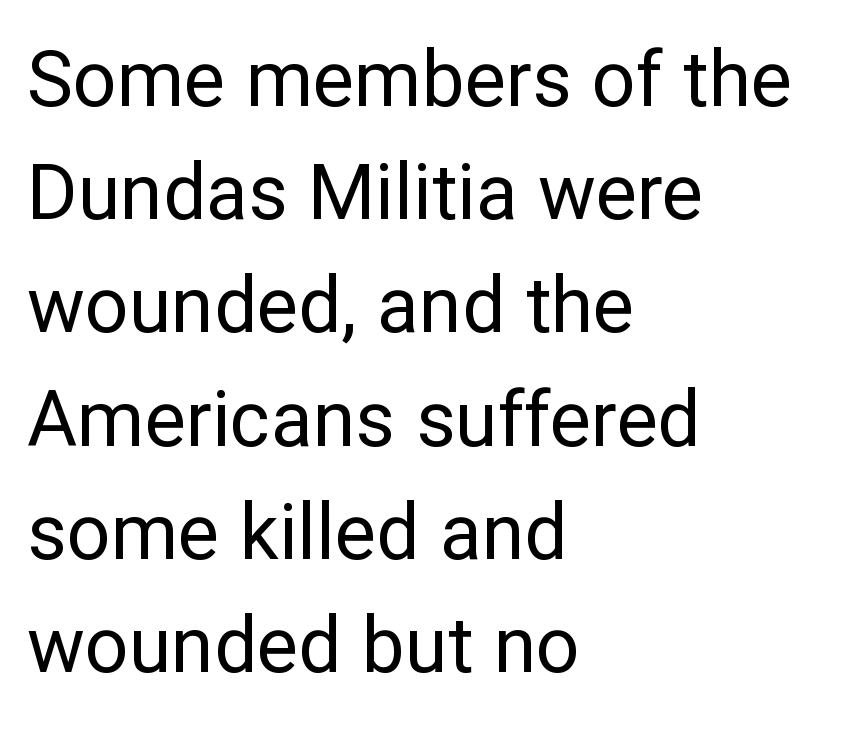
{"serif": "no", "italic": "no", "bold": "no", "weight": "regular", "width": "normal", "stroke_contrast": "low", "x_height": "medium", "monospaced": "no", "underline": "no", "align": "left", "line_spacing": "normal", "line_spacing_ratio": 1.47, "letter_spacing": "normal", "letter_spacing_em": 0.0, "glyph_px": 77}
